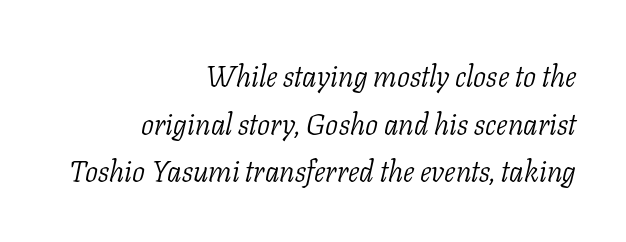
Weight: in the light-to-regular range. Proportional: the letters do not fall into vertical columns. What kind of face is this? One with serifs. Type without underlining. Slant detected: the letters are inclined. The line texture is even and compact thanks to regular tracking.
